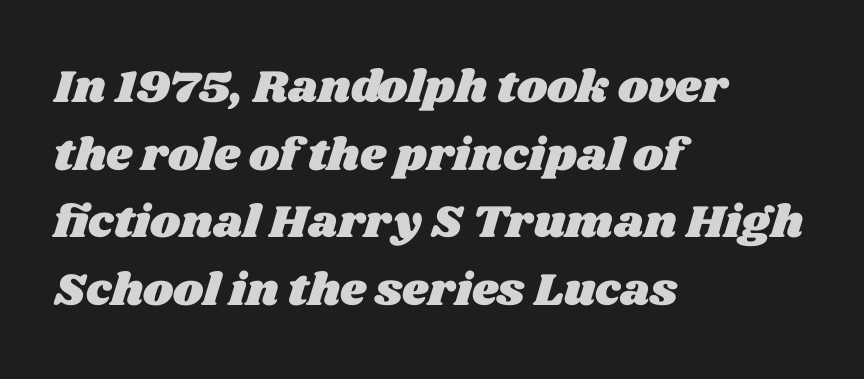
The image shows 46 px wide type; set left-aligned, normal line spacing (1.47x), normal letter spacing, not underlined; medium stroke contrast and a large x-height.
